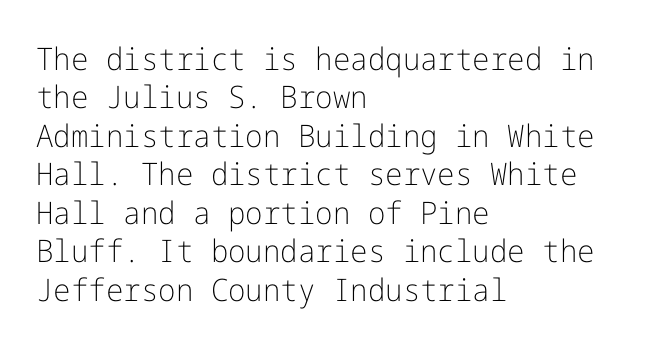
A light-to-regular cut is what we see here. Casual observation: everything's shoved over to the left. Any mark beneath the type? The region is blank. Note: no serifs on the glyphs. Posture: upright roman.
